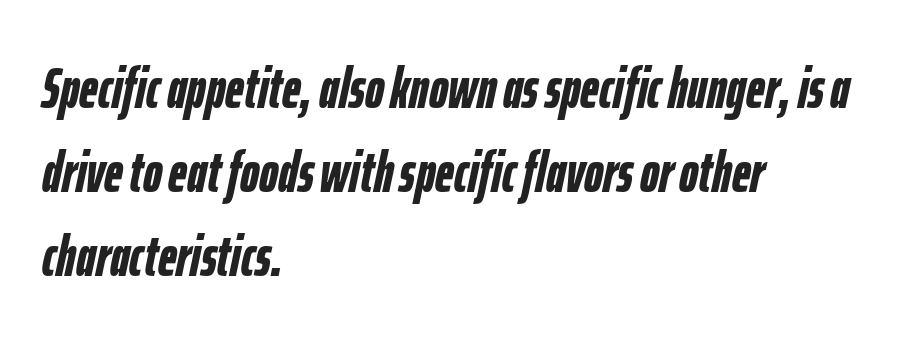
The image shows 58 px semibold, condensed type, italic (leaning right); set left-aligned, normal line spacing (1.45x), normal letter spacing, not underlined; low stroke contrast and a medium x-height.
